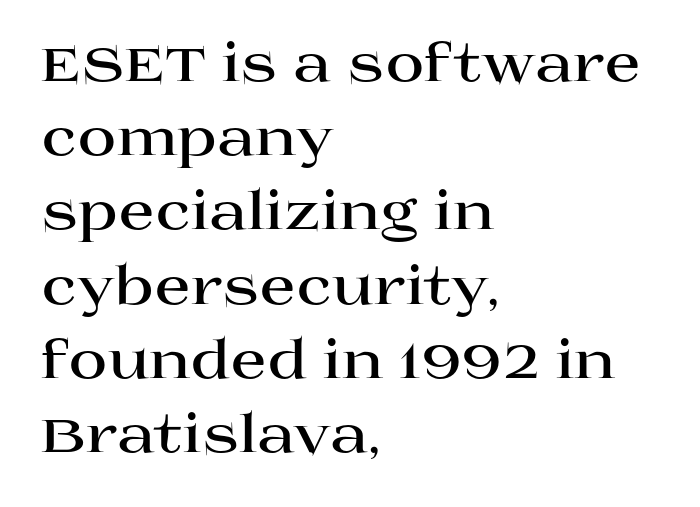
{"serif": "yes", "italic": "no", "bold": "yes", "weight": "bold", "width": "wide", "stroke_contrast": "high", "x_height": "large", "monospaced": "no", "underline": "no", "align": "left", "line_spacing": "normal", "line_spacing_ratio": 1.4, "letter_spacing": "normal", "letter_spacing_em": 0.0, "glyph_px": 53}
